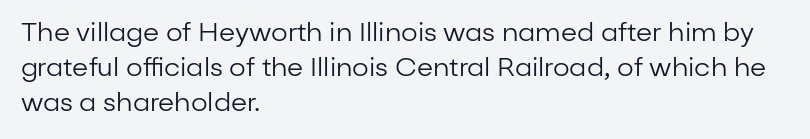
The image shows 26 px text type, upright; set left-aligned, normal line spacing (1.34x), normal letter spacing, not underlined.
